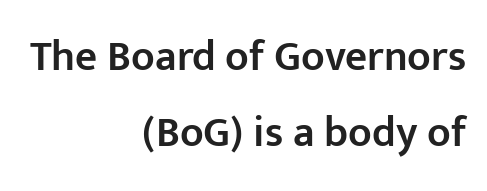
This is the in-between weight designers call semibold or demi. Italic? Not at all — the glyphs are vertical. Has an underline been added? It has not. This is sans-serif lettering, the kind often seen on screens and signage. Short and long lines alike share a common ending point at right.
